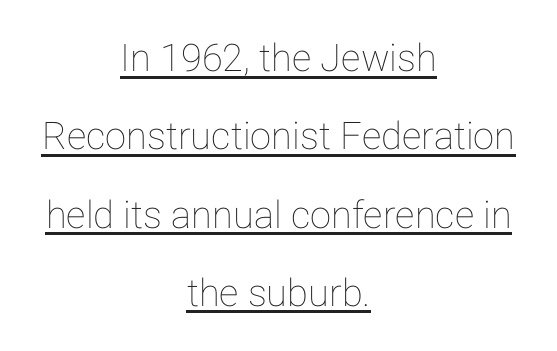
Here the glyphs are tracked normally, forming tight word shapes. The letters stand upright; this is a roman face. The rag falls on both sides of this text block equally. These characters rest on top of a visible drawn line.
